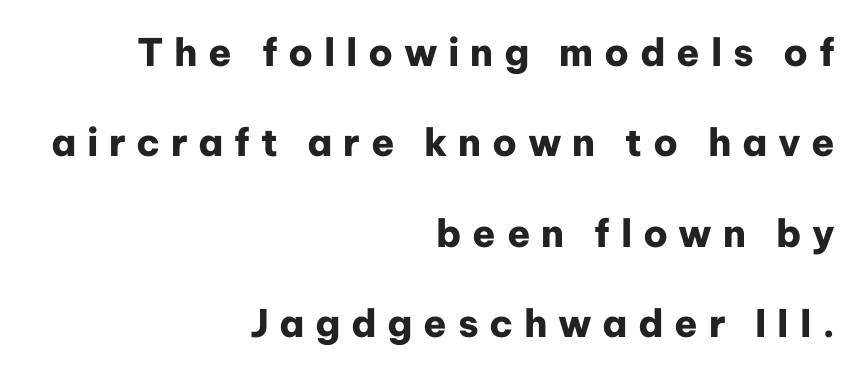
{"serif": "no", "italic": "no", "bold": "yes", "weight": "heavy", "width": "normal", "stroke_contrast": "low", "x_height": "medium", "monospaced": "no", "underline": "no", "align": "right", "line_spacing": "loose", "line_spacing_ratio": 2.38, "letter_spacing": "wide", "letter_spacing_em": 0.28, "glyph_px": 38}
